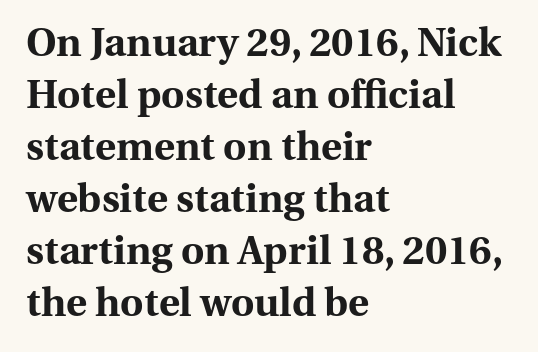
The image shows 40 px bold serif type, upright; set left-aligned, normal line spacing (1.3x), normal letter spacing, not underlined; medium stroke contrast and a medium x-height.
